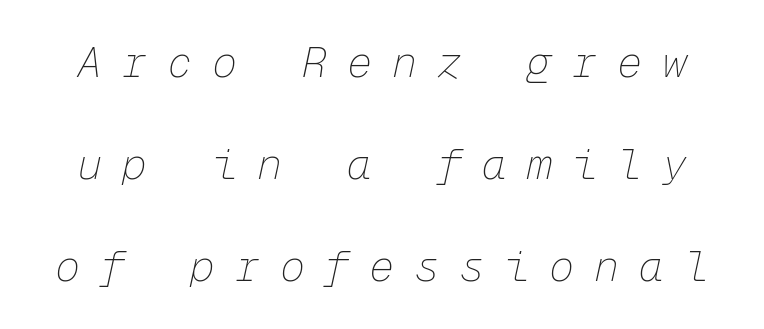
Q: Is the text bold? A: No.
Q: Is the text italic (slanted)? A: Yes, it leans right by about 12 degrees.
Q: Is the text underlined? A: No.
Q: Is the spacing between letters normal or unusually wide? A: Unusually wide.
Q: Is the spacing between lines tight, normal or loose? A: Loose.
Q: Width (condensed, normal, or wide)? A: Normal.
Q: Stroke contrast? A: Low.
Q: x-height? A: Medium.
Q: Monospaced? A: Yes.
